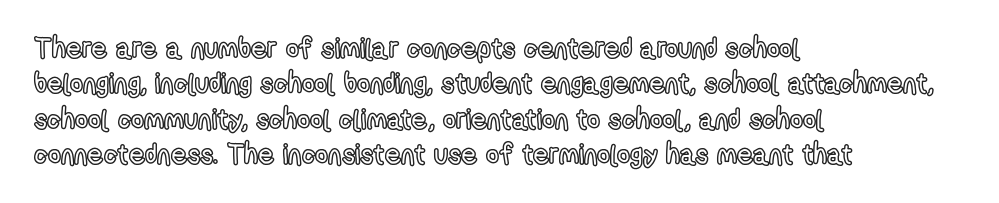
Each letter keeps its own natural width here, so spacing adapts to shape. Just letters on the line, the space beneath them empty. If you drew a line through each stem, it would be perfectly vertical. The lines are quadded left. Reading down the column, the eye jumps a familiar distance to each next line.
